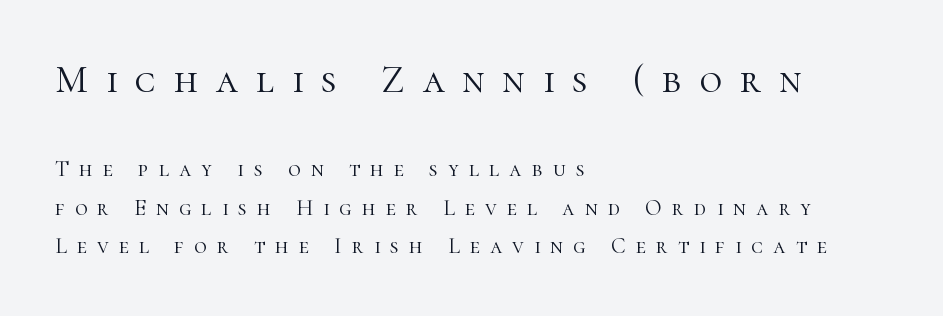
{"serif": "yes", "italic": "no", "bold": "no", "weight": "light", "width": "normal", "stroke_contrast": "high", "x_height": "medium", "monospaced": "no", "underline": "no", "align": "left", "line_spacing_ratio": 1.76, "letter_spacing": "wide", "letter_spacing_em": 0.46, "larger_block": "first", "size_ratio": 1.77, "glyph_px": 39}
